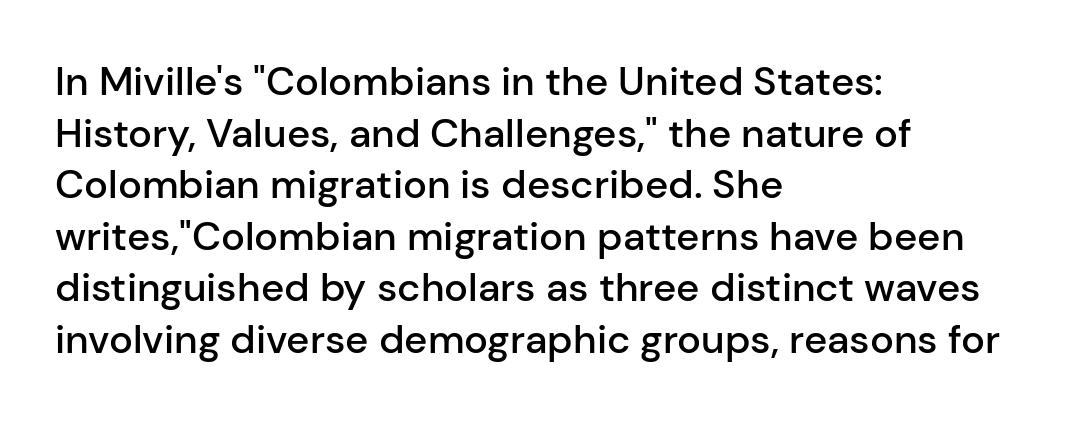
Honestly, the row spacing looks completely unremarkable. This sample is left-justified, so line endings fall wherever the words run out. Honestly, the letter spacing is just normal — you wouldn't notice it. The font family rendered here belongs to the sans-serif group. A roman cut, with each character standing at attention. Bare-footed words on every line.
